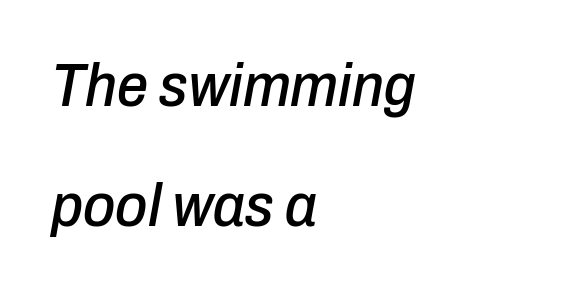
The type is set solid horizontally, with unmodified tracking. You could fit nearly another row in the gap between these rows. The glyphs look as if they've been sheared to an angle. Unmarked baselines from the first word to the last. Varying glyph widths throughout — classic text-font behaviour. Teacher's note: observe the even left margin — that is flush-left alignment.
